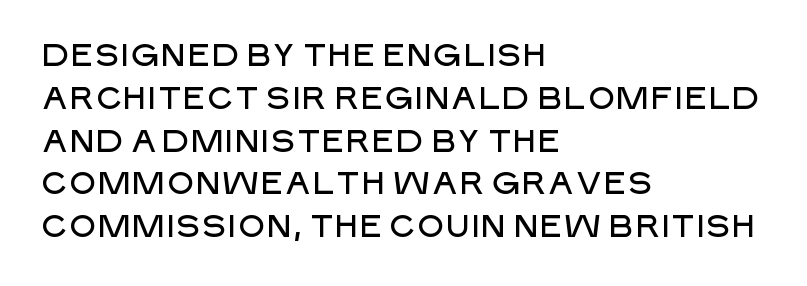
{"serif": "no", "italic": "no", "width": "normal", "stroke_contrast": "low", "x_height": "large", "monospaced": "no", "underline": "no", "align": "left", "line_spacing": "normal", "line_spacing_ratio": 1.38, "letter_spacing": "normal", "letter_spacing_em": 0.0, "glyph_px": 31}
